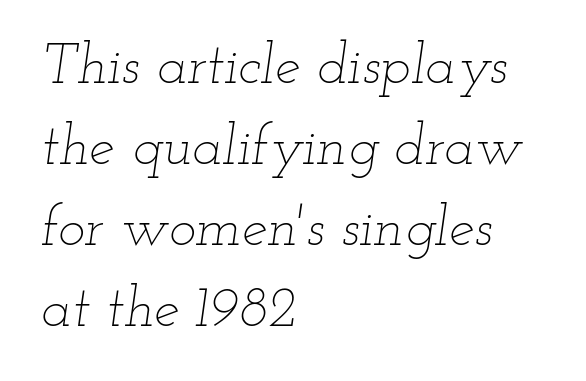
If you drew a ruler down the left edge, every line would touch it. These lines were composed using italics. The weight tops out at a normal text grade. Has an underline been added? It has not.
